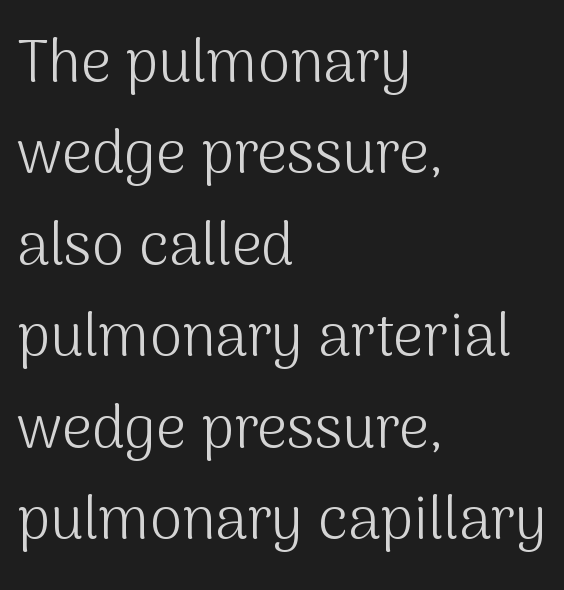
Q: Is the text bold? A: No.
Q: Is the text italic (slanted)? A: No, it is upright.
Q: Is the typeface a serif or a sans-serif typeface? A: Sans-serif.
Q: Is the text underlined? A: No.
Q: How is the paragraph aligned? A: Left-aligned.
Q: Is the spacing between letters normal or unusually wide? A: Normal.
Q: Is the spacing between lines tight, normal or loose? A: Normal.
Q: Width (condensed, normal, or wide)? A: Normal.
Q: Stroke contrast? A: Medium.
Q: x-height? A: Medium.
Q: Monospaced? A: No.
